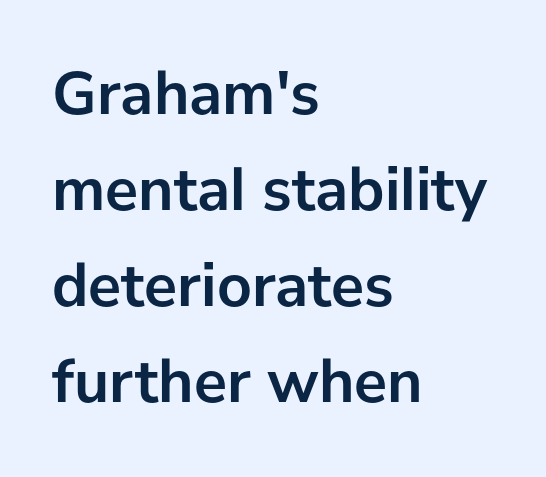
{"serif": "no", "italic": "no", "bold": "yes", "weight": "semibold", "width": "normal", "stroke_contrast": "low", "x_height": "medium", "monospaced": "no", "underline": "no", "align": "left", "line_spacing": "normal", "line_spacing_ratio": 1.55, "letter_spacing": "normal", "letter_spacing_em": 0.0, "glyph_px": 62}
